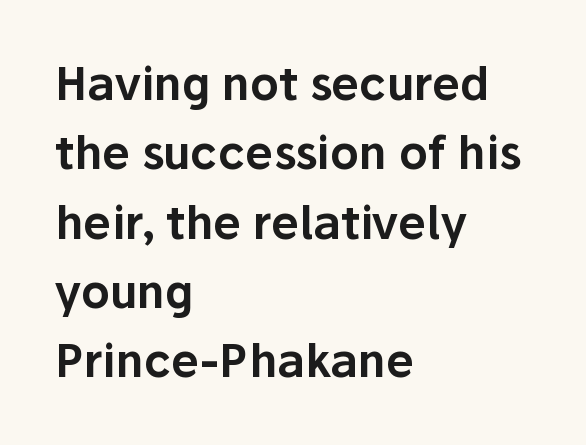
The image shows 45 px sans-serif type, upright; set left-aligned, normal line spacing (1.54x), normal letter spacing, not underlined; low stroke contrast and a medium x-height.
